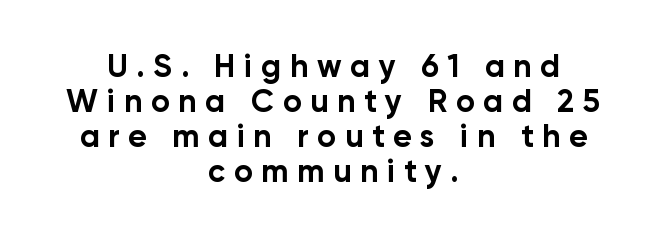
Q: Is the text bold? A: Yes.
Q: Is the text italic (slanted)? A: No, it is upright.
Q: Is the typeface a serif or a sans-serif typeface? A: Sans-serif.
Q: Is the text underlined? A: No.
Q: How is the paragraph aligned? A: Centered.
Q: Is the spacing between letters normal or unusually wide? A: Unusually wide.
Q: Is the spacing between lines tight, normal or loose? A: Tight.
Q: Width (condensed, normal, or wide)? A: Normal.
Q: Stroke contrast? A: Low.
Q: x-height? A: Medium.
Q: Monospaced? A: No.
